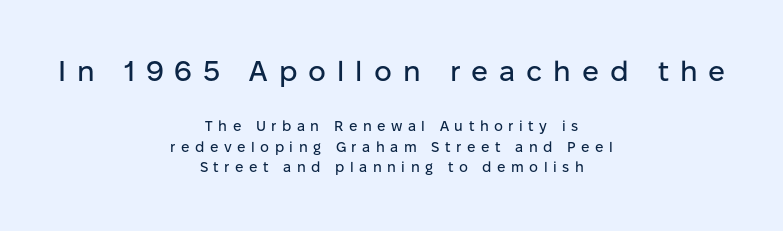
If you drew a line through each stem, it would be perfectly vertical. Check where the strokes stop: nothing finishes them off — pure sans. Top chunk: large. Bottom chunk: small. These lines are rendered in a variable-pitch font. The glyphs are unaccompanied by any horizontal stroke below them.
